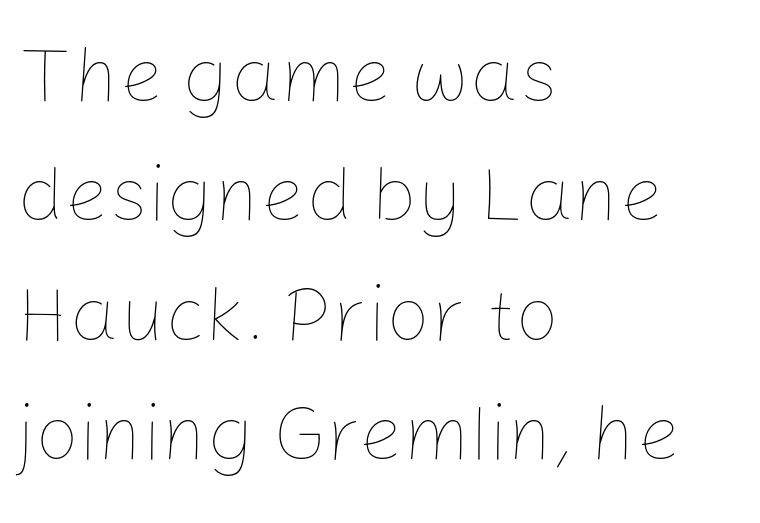
The image shows 78 px thin type, upright; set left-aligned, normal line spacing (1.53x), normal letter spacing, not underlined; low stroke contrast and a medium x-height.
